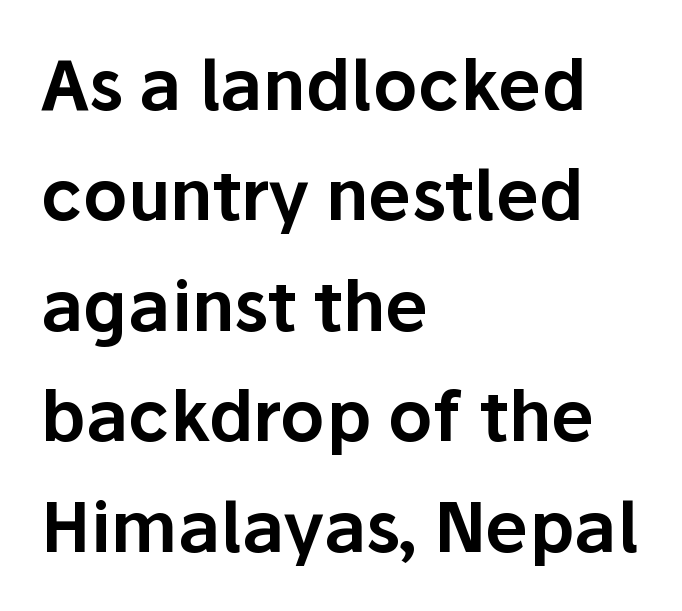
The image shows 69 px sans-serif type, upright; set left-aligned, normal line spacing (1.6x), normal letter spacing, not underlined; low stroke contrast and a medium x-height.
